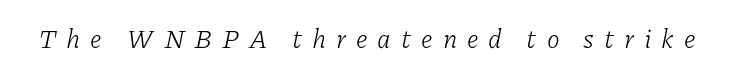
{"italic": "yes", "lean": "right", "slant_degrees": 11, "bold": "no", "underline": "no", "letter_spacing": "wide", "letter_spacing_em": 0.38, "glyph_px": 26}
